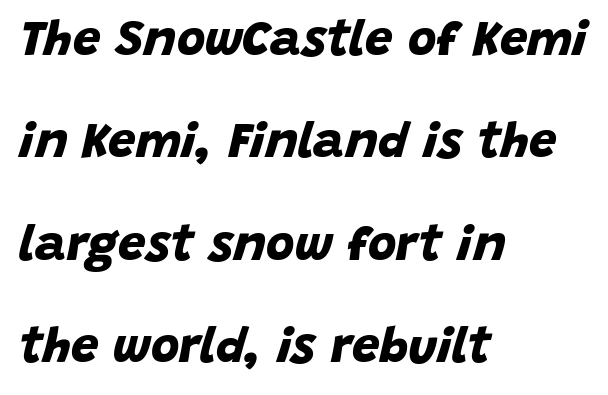
You could fit nearly another row in the gap between these rows. The passage shown is not underscored anywhere. The text block is weighted toward the left margin, trailing off unevenly rightward. In terms of weight, the rendering is a true, heavy bold. Stroke terminals: plain, sans-serif. This rendering leaves character spacing at its baseline value.
